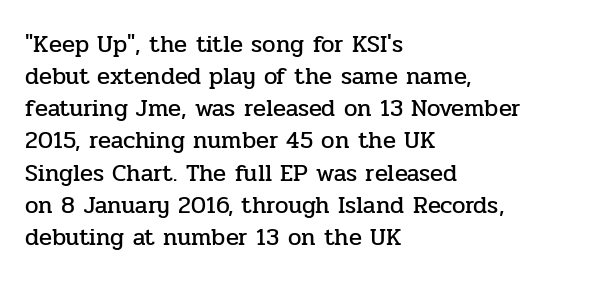
Just letters on the line, the space beneath them empty. Honestly, the row spacing looks completely unremarkable. No italicization has been applied; the sample stays upright. Teacher's note: observe the even left margin — that is flush-left alignment. Glyph-to-glyph distance matches everyday printed text.
